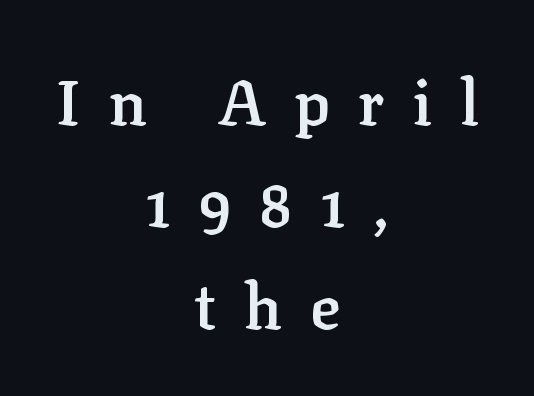
As a designer I'd log this as weight 600, semibold. Horizontal alignment here is central, giving a formal, balanced look. Compared with typical body copy, the letter spacing here is much looser. Check the space under the baseline: it is left empty. Upright lettering throughout.
